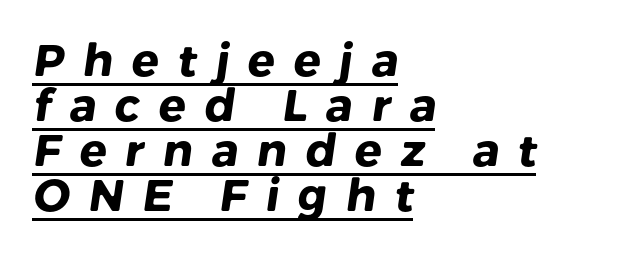
Q: Is the text bold? A: Yes.
Q: Is the typeface a serif or a sans-serif typeface? A: Sans-serif.
Q: Is the text underlined? A: Yes.
Q: How is the paragraph aligned? A: Left-aligned.
Q: Is the spacing between letters normal or unusually wide? A: Unusually wide.
Q: Is the spacing between lines tight, normal or loose? A: Tight.
Q: Width (condensed, normal, or wide)? A: Normal.
Q: Stroke contrast? A: Low.
Q: x-height? A: Medium.
Q: Monospaced? A: No.
